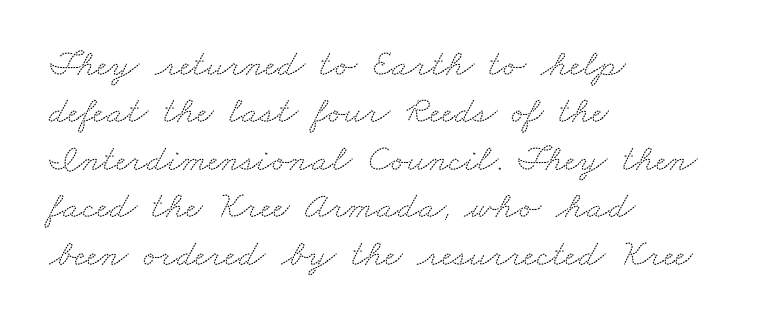
This sample has the flowing, uneven cadence of proportional lettering. Underline: absent. Compared with a centered layout, this one pins lines to the left instead. Quick note: interline space is typical. What stands out about the letter spacing? Nothing — it is the standard amount.
